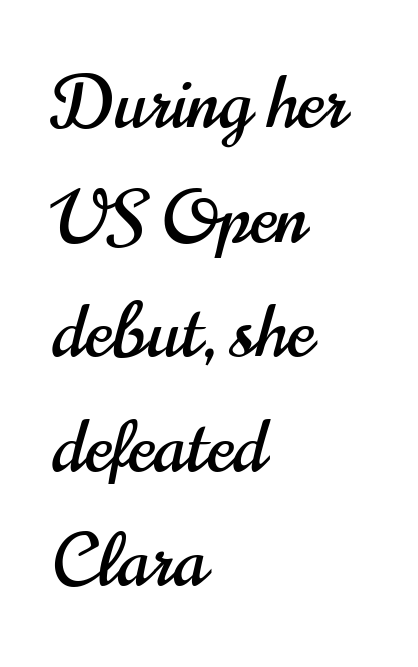
Q: Is the text italic (slanted)? A: Yes.
Q: Is the typeface a serif or a sans-serif typeface? A: Sans-serif.
Q: Is the text underlined? A: No.
Q: How is the paragraph aligned? A: Left-aligned.
Q: Is the spacing between letters normal or unusually wide? A: Normal.
Q: Is the spacing between lines tight, normal or loose? A: Normal.
Q: Width (condensed, normal, or wide)? A: Condensed.
Q: Stroke contrast? A: High.
Q: x-height? A: Small.
Q: Monospaced? A: No.
